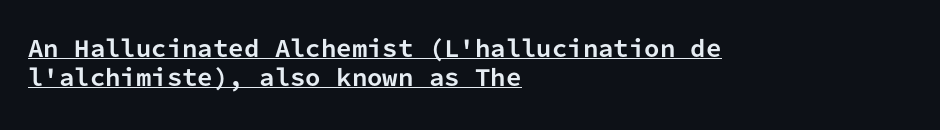
{"italic": "no", "bold": "yes", "underline": "yes", "align": "left", "line_spacing": "normal", "line_spacing_ratio": 1.32, "letter_spacing": "normal", "letter_spacing_em": 0.0, "glyph_px": 22}
